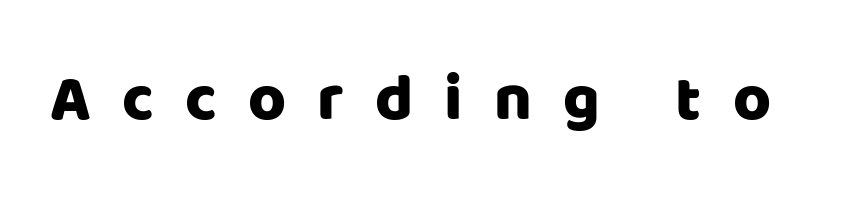
Nope, not italic — everything's standing straight. Caption: expanded tracking, letters set apart. Note the varied advance widths — an 'i' is clearly narrower than an 'm'. This sample uses a sans-serif face.
